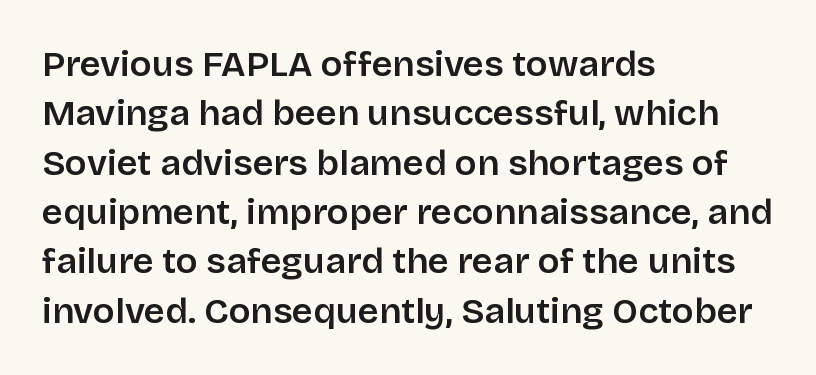
The image shows 36 px semibold sans-serif type, upright; set left-aligned, normal line spacing (1.37x), normal letter spacing, not underlined; low stroke contrast and a large x-height.
